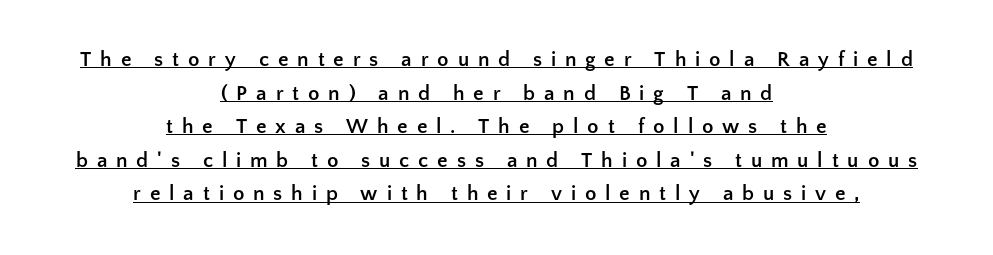
Q: Is the text bold? A: Yes.
Q: Is the text italic (slanted)? A: No, it is upright.
Q: Is the text underlined? A: Yes.
Q: How is the paragraph aligned? A: Centered.
Q: Is the spacing between letters normal or unusually wide? A: Unusually wide.
Q: Is the spacing between lines tight, normal or loose? A: Normal.
